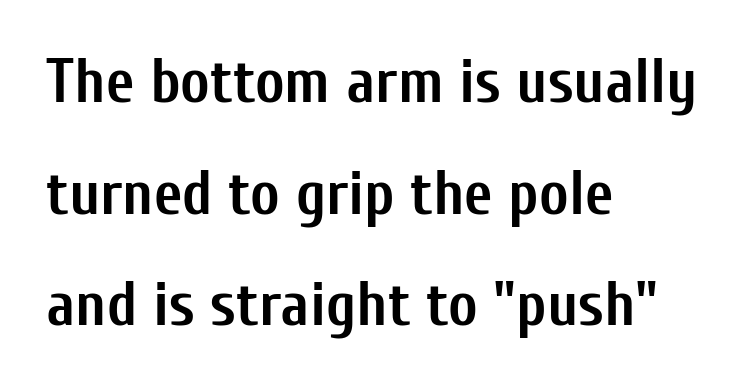
The lines are quadded left. These lines are rendered in a variable-pitch font. Nothing sits at the stroke ends, so this counts as sans-serif. The string is rendered with underlining switched off. These lines keep a tight, regular rhythm from letter to letter. A full-strength bold gives these letters their thick strokes.
